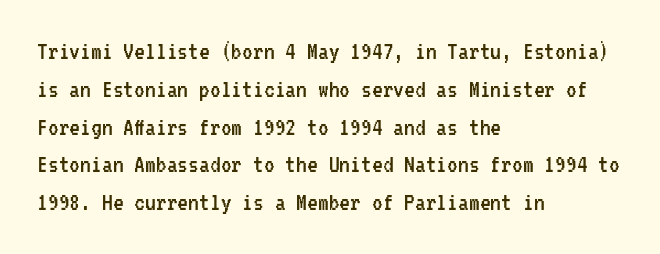
Short note: letters normally spaced. These lines are set flush left with a ragged right edge. The passage shown is not bold in any degree. Rows of type keep a routine distance in the vertical direction. This is the regular roman posture of the typeface.
